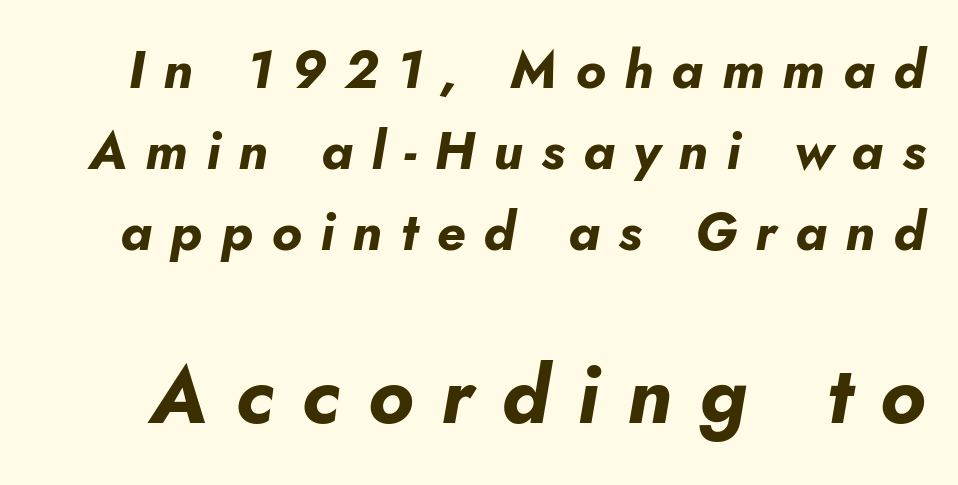
Q: Is the text bold? A: Yes.
Q: Is the text italic (slanted)? A: Yes, it leans right by about 10 degrees.
Q: Is the text underlined? A: No.
Q: Is the spacing between letters normal or unusually wide? A: Unusually wide.
Q: Is the spacing between lines tight, normal or loose? A: Normal.
Q: Which block of text is set in a larger size, the first (top) or the second (bottom)? A: The second (bottom) one.
Q: Width (condensed, normal, or wide)? A: Normal.
Q: Stroke contrast? A: Low.
Q: x-height? A: Small.
Q: Monospaced? A: No.
